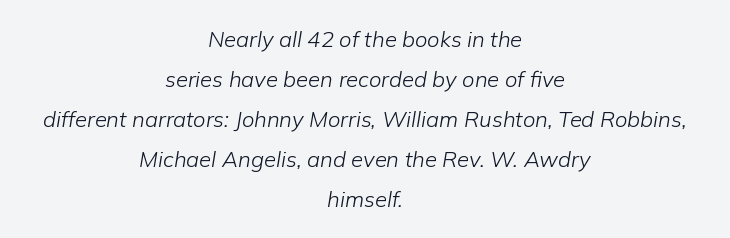
The image shows 22 px text type, italic (leaning right); set centered, line spacing 1.82x, normal letter spacing, not underlined.
